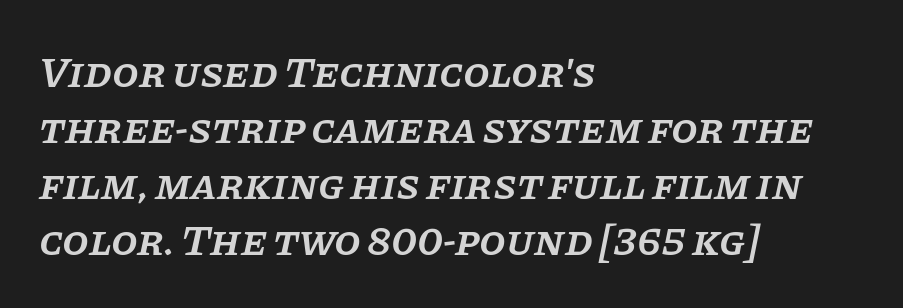
{"serif": "yes", "italic": "yes", "lean": "right", "slant_degrees": 11, "bold": "semi", "weight": "semibold", "width": "normal", "stroke_contrast": "low", "x_height": "large", "monospaced": "no", "underline": "no", "align": "left", "line_spacing": "normal", "line_spacing_ratio": 1.3, "letter_spacing": "normal", "letter_spacing_em": 0.0, "glyph_px": 43}
